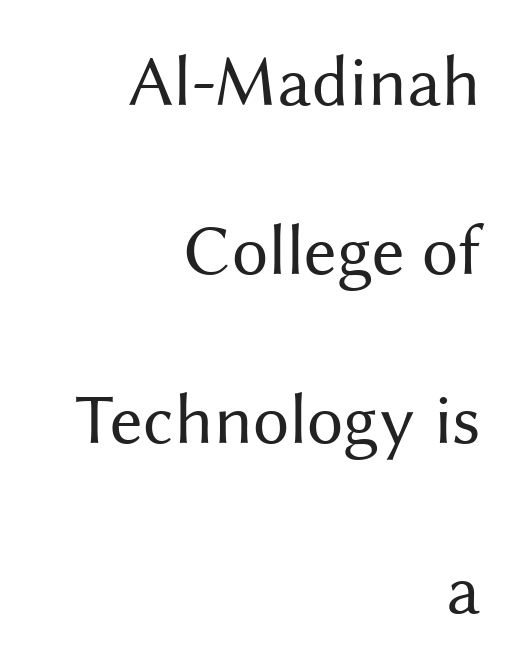
The image shows 72 px regular-weight sans-serif type, upright; set right-aligned, loose line spacing (2.35x), normal letter spacing, not underlined; medium stroke contrast and a medium x-height.
